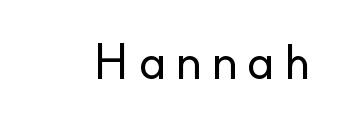
Type style note: lacks serifs. Honestly, there is no underline to notice here at all. Proportional: the letters do not fall into vertical columns. The letters stand straight up with perfectly vertical stems.
